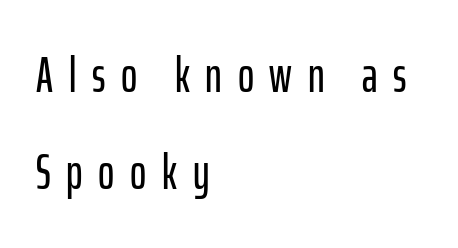
Q: Is the text italic (slanted)? A: No, it is upright.
Q: Is the typeface a serif or a sans-serif typeface? A: Sans-serif.
Q: Is the text underlined? A: No.
Q: How is the paragraph aligned? A: Left-aligned.
Q: Is the spacing between letters normal or unusually wide? A: Unusually wide.
Q: Is the spacing between lines tight, normal or loose? A: Loose.
Q: Width (condensed, normal, or wide)? A: Condensed.
Q: Stroke contrast? A: Low.
Q: x-height? A: Medium.
Q: Monospaced? A: No.
